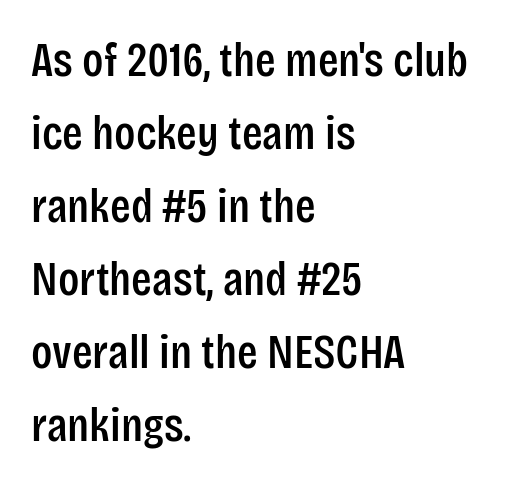
{"serif": "no", "italic": "no", "width": "condensed", "stroke_contrast": "low", "x_height": "large", "monospaced": "no", "underline": "no", "align": "left", "line_spacing": "normal", "line_spacing_ratio": 1.52, "letter_spacing": "normal", "letter_spacing_em": 0.0, "glyph_px": 48}
